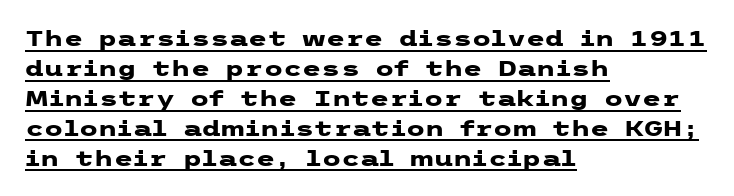
{"italic": "no", "bold": "yes", "underline": "yes", "align": "left", "line_spacing": "normal", "line_spacing_ratio": 1.36, "letter_spacing": "normal", "letter_spacing_em": 0.0, "glyph_px": 22}
